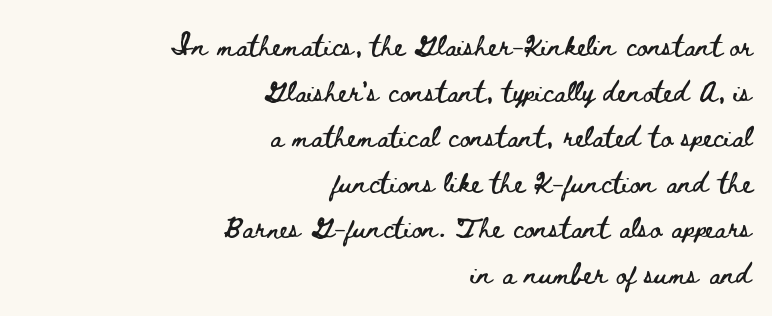
Q: Is the text underlined? A: No.
Q: How is the paragraph aligned? A: Right-aligned.
Q: Is the spacing between letters normal or unusually wide? A: Normal.
Q: Is the spacing between lines tight, normal or loose? A: Loose.
